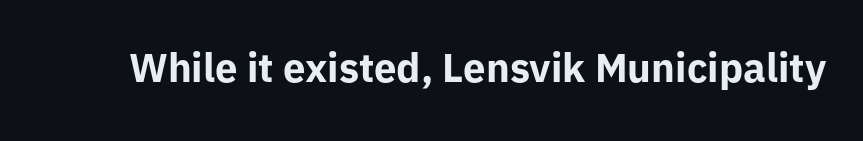
{"serif": "no", "italic": "no", "bold": "yes", "weight": "bold", "width": "normal", "stroke_contrast": "low", "x_height": "medium", "monospaced": "no", "underline": "no", "letter_spacing": "normal", "letter_spacing_em": 0.0, "glyph_px": 40}
